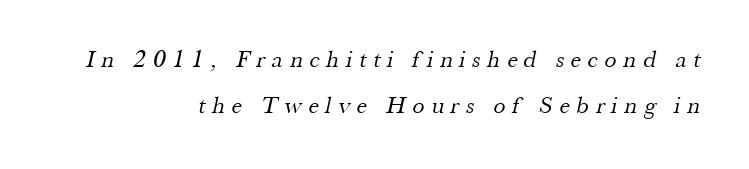
{"bold": "no", "underline": "no", "align": "right", "line_spacing": "loose", "line_spacing_ratio": 1.91, "letter_spacing": "wide", "letter_spacing_em": 0.29, "glyph_px": 24}
